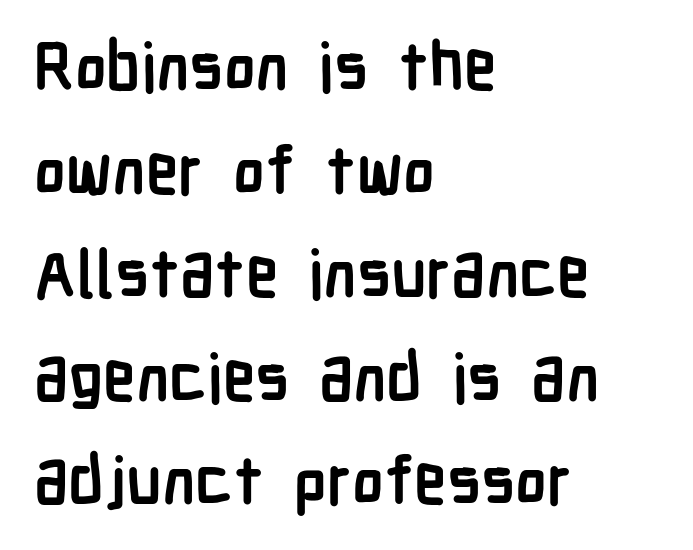
Q: Is the text bold? A: Yes.
Q: Is the text italic (slanted)? A: No, it is upright.
Q: Is the typeface a serif or a sans-serif typeface? A: Sans-serif.
Q: Is the text underlined? A: No.
Q: How is the paragraph aligned? A: Left-aligned.
Q: Is the spacing between letters normal or unusually wide? A: Normal.
Q: Is the spacing between lines tight, normal or loose? A: Normal.
Q: Width (condensed, normal, or wide)? A: Condensed.
Q: Stroke contrast? A: Low.
Q: x-height? A: Medium.
Q: Monospaced? A: No.
